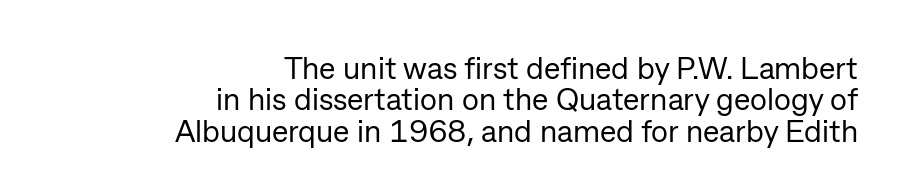
Q: Is the text bold? A: No.
Q: Is the text italic (slanted)? A: No, it is upright.
Q: Is the typeface a serif or a sans-serif typeface? A: Sans-serif.
Q: Is the text underlined? A: No.
Q: How is the paragraph aligned? A: Right-aligned.
Q: Is the spacing between letters normal or unusually wide? A: Normal.
Q: Is the spacing between lines tight, normal or loose? A: Tight.
Q: Width (condensed, normal, or wide)? A: Normal.
Q: Stroke contrast? A: Low.
Q: x-height? A: Medium.
Q: Monospaced? A: No.
